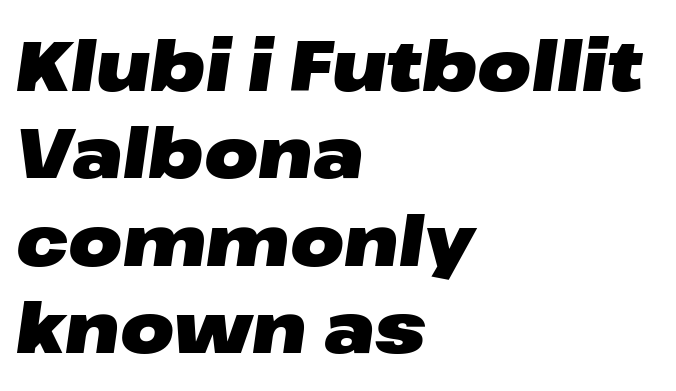
{"italic": "yes", "lean": "right", "slant_degrees": 8, "bold": "yes", "weight": "heavy", "width": "wide", "stroke_contrast": "low", "x_height": "medium", "monospaced": "no", "underline": "no", "align": "left", "line_spacing": "normal", "line_spacing_ratio": 1.25, "letter_spacing": "normal", "letter_spacing_em": 0.0, "glyph_px": 70}
